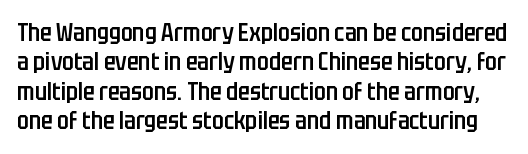
The face used here is rendered with its standard letterfit. Descenders hang freely into open space. In terms of posture, this sample is upright. The letters are semibold — heavier than regular but short of a full bold.
